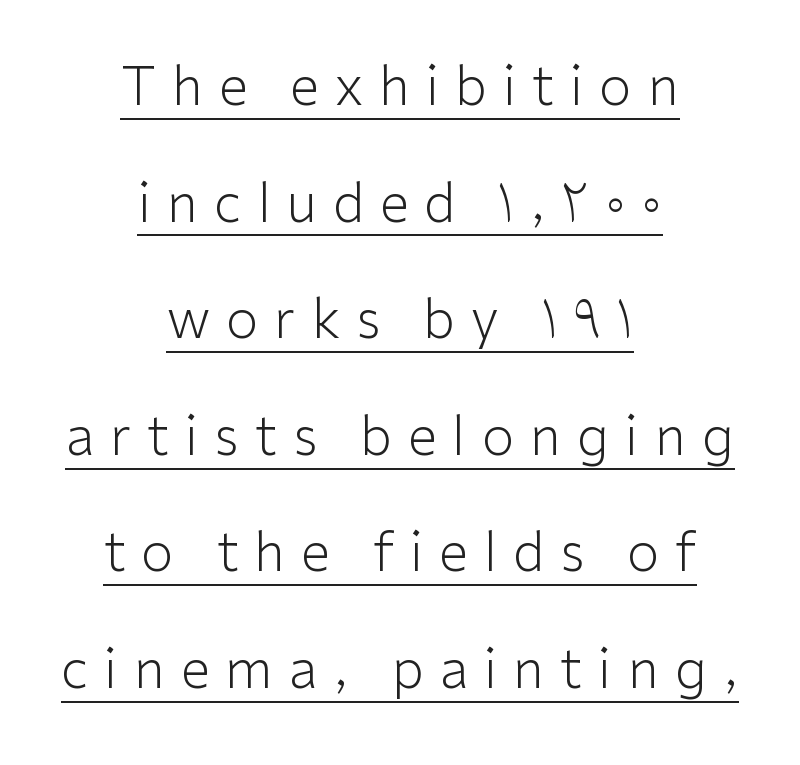
The image shows 53 px light sans-serif type, upright; set centered, loose line spacing (2.2x), unusually wide letter spacing (+0.3 em), underlined; low stroke contrast and a medium x-height.
